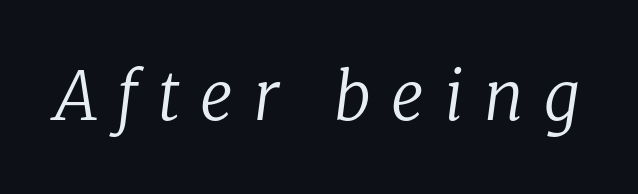
{"serif": "yes", "italic": "yes", "lean": "right", "slant_degrees": 8, "bold": "no", "weight": "regular", "width": "normal", "stroke_contrast": "low", "x_height": "medium", "monospaced": "no", "underline": "no", "letter_spacing": "wide", "letter_spacing_em": 0.3, "glyph_px": 66}
